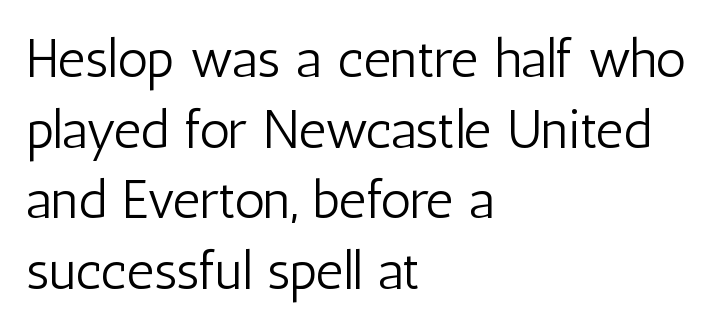
Q: Is the text bold? A: No.
Q: Is the text italic (slanted)? A: No, it is upright.
Q: Is the typeface a serif or a sans-serif typeface? A: Sans-serif.
Q: Is the text underlined? A: No.
Q: How is the paragraph aligned? A: Left-aligned.
Q: Is the spacing between letters normal or unusually wide? A: Normal.
Q: Is the spacing between lines tight, normal or loose? A: Normal.
Q: Width (condensed, normal, or wide)? A: Condensed.
Q: Stroke contrast? A: Low.
Q: x-height? A: Medium.
Q: Monospaced? A: No.
